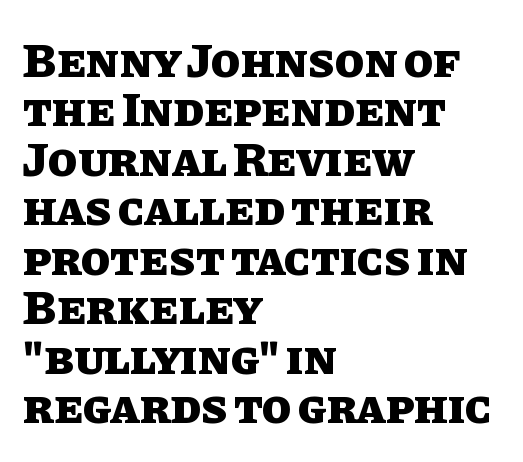
{"italic": "no", "bold": "yes", "weight": "heavy", "width": "normal", "stroke_contrast": "low", "x_height": "large", "monospaced": "no", "underline": "no", "align": "left", "line_spacing": "tight", "line_spacing_ratio": 1.03, "letter_spacing": "normal", "letter_spacing_em": 0.0, "glyph_px": 48}
